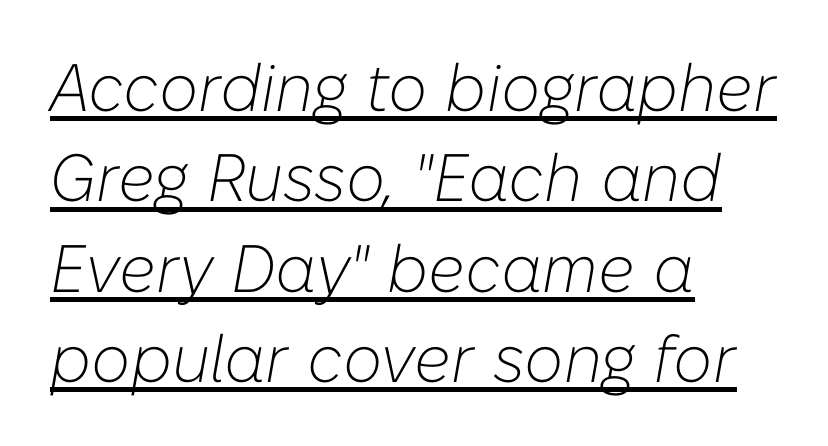
Heft: none added — not bold. What decoration does the sample have? An underline. Typeset ragged right — the left edge is the straight one. The specimen reads as italic at a glance.
